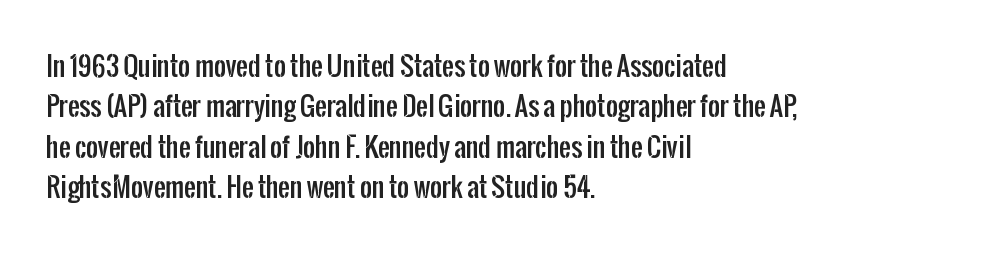
The image shows 26 px text type, upright; set left-aligned, normal line spacing (1.55x), normal letter spacing, not underlined.
